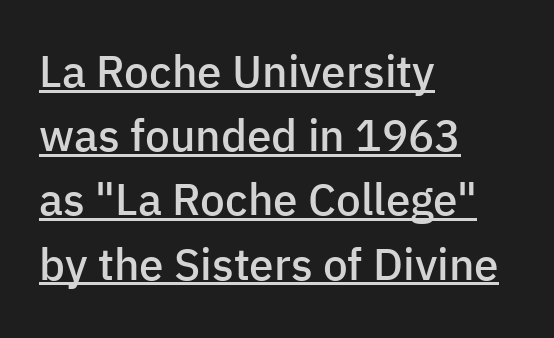
Bold? Not quite — semibold, heavier than regular but stopping short. Typeset ragged right — the left edge is the straight one. Check where the strokes stop: nothing finishes them off — pure sans. The string is rendered with underlining switched on.
